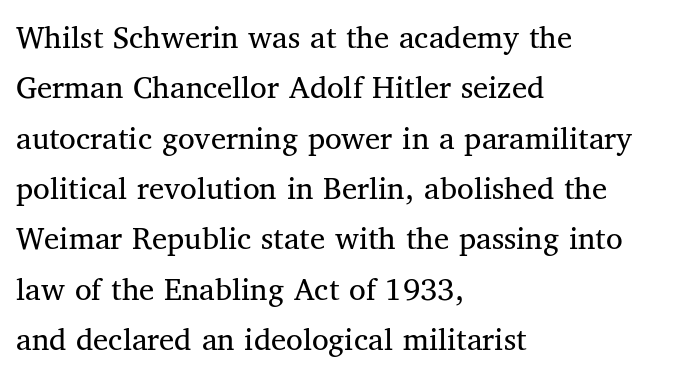
The image shows 34 px regular-weight serif type, upright; set left-aligned, normal line spacing (1.48x), normal letter spacing, not underlined; medium stroke contrast and a medium x-height.
